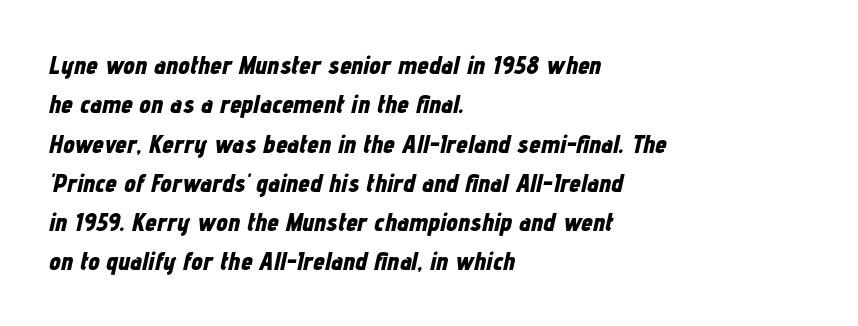
Q: Is the text bold? A: Yes.
Q: Is the text italic (slanted)? A: Yes, it leans right by about 12 degrees.
Q: Is the text underlined? A: No.
Q: How is the paragraph aligned? A: Left-aligned.
Q: Is the spacing between letters normal or unusually wide? A: Normal.
Q: Is the spacing between lines tight, normal or loose? A: Normal.
